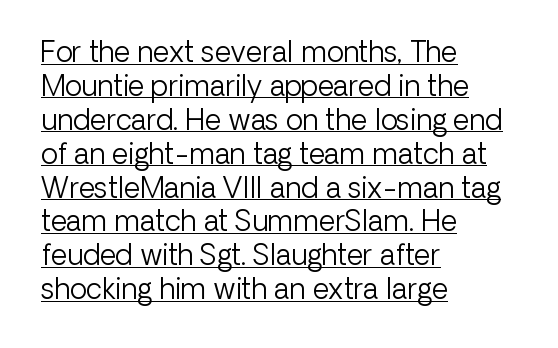
Q: Is the text bold? A: No.
Q: Is the text italic (slanted)? A: No, it is upright.
Q: Is the typeface a serif or a sans-serif typeface? A: Sans-serif.
Q: Is the text underlined? A: Yes.
Q: How is the paragraph aligned? A: Left-aligned.
Q: Is the spacing between letters normal or unusually wide? A: Normal.
Q: Width (condensed, normal, or wide)? A: Normal.
Q: Stroke contrast? A: Low.
Q: x-height? A: Medium.
Q: Monospaced? A: No.
